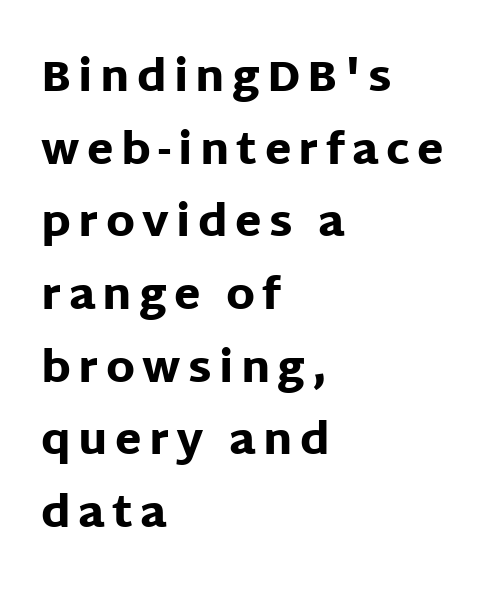
The image shows 43 px heavy sans-serif type, upright; set left-aligned, normal line spacing (1.69x), not underlined; low stroke contrast and a large x-height.
